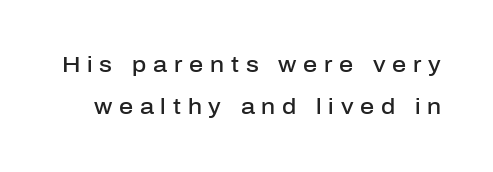
Typographic density is moderately raised because the face is semibold. You can tell it's not italic because the verticals are truly vertical. Inter-character spacing is expanded well beyond the font's built-in metrics. A clean baseline with only descenders dipping below it. This block would shrink considerably if given ordinary leading; it's expanded now.
